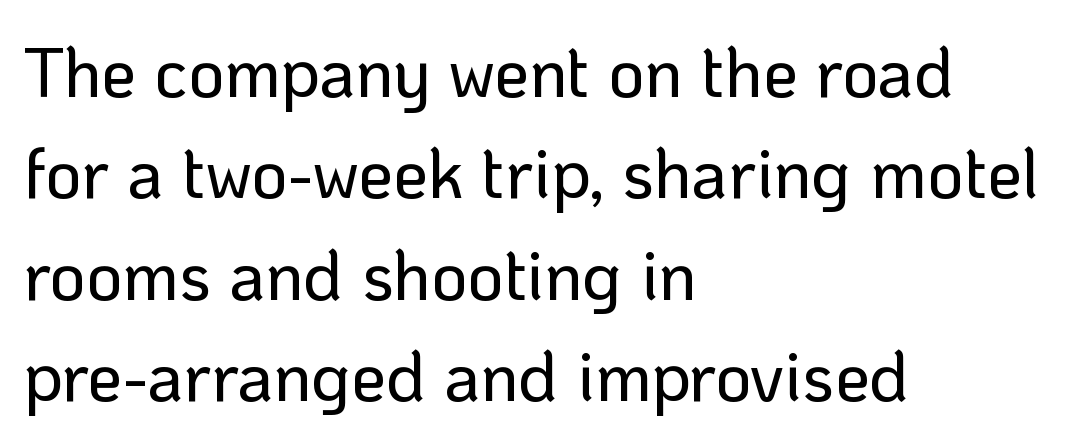
These lines are composed in type without serifs. The line-height multiplier appears to be the usual default. Inter-character spacing is left at the font's built-in metrics. The text block is weighted toward the left margin, trailing off unevenly rightward.
